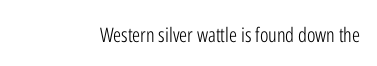
Q: Is the text bold? A: No.
Q: Is the text italic (slanted)? A: No, it is upright.
Q: Is the text underlined? A: No.
Q: Is the spacing between letters normal or unusually wide? A: Normal.
